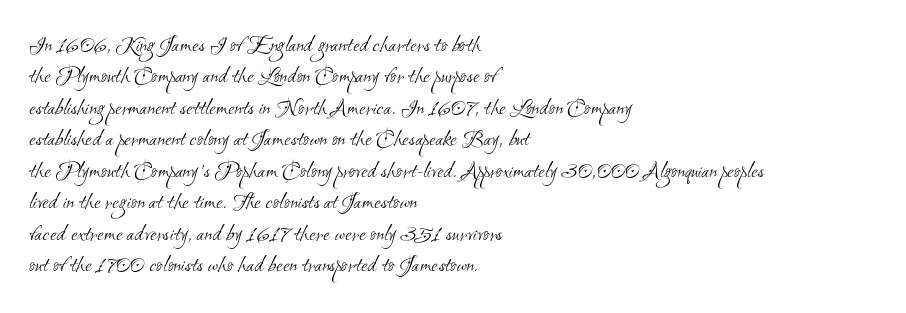
The image shows 24 px text type; set left-aligned, normal line spacing (1.31x), normal letter spacing, not underlined.
